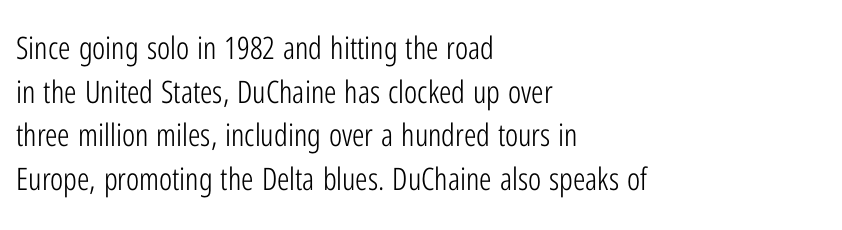
{"serif": "no", "italic": "no", "bold": "no", "weight": "light", "width": "condensed", "stroke_contrast": "low", "x_height": "medium", "monospaced": "no", "underline": "no", "align": "left", "line_spacing": "normal", "line_spacing_ratio": 1.41, "letter_spacing": "normal", "letter_spacing_em": 0.0, "glyph_px": 31}
